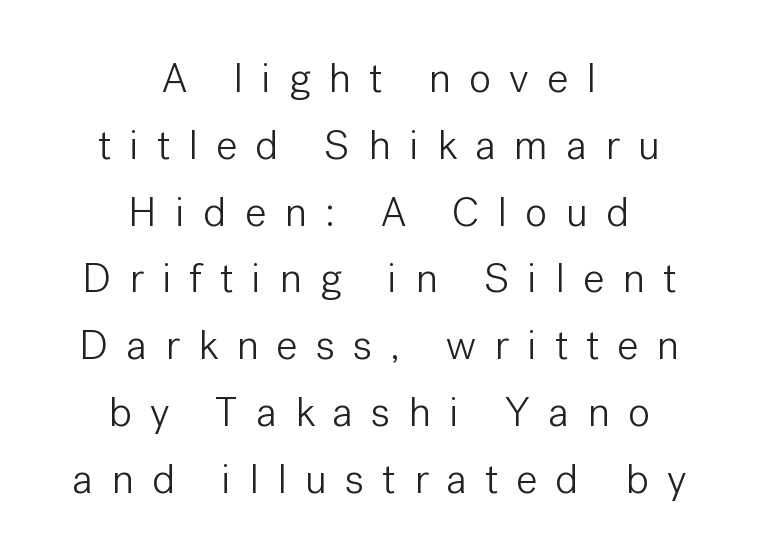
Q: Is the text bold? A: No.
Q: Is the text italic (slanted)? A: No, it is upright.
Q: Is the typeface a serif or a sans-serif typeface? A: Sans-serif.
Q: Is the text underlined? A: No.
Q: How is the paragraph aligned? A: Centered.
Q: Is the spacing between letters normal or unusually wide? A: Unusually wide.
Q: Is the spacing between lines tight, normal or loose? A: Normal.
Q: Width (condensed, normal, or wide)? A: Normal.
Q: Stroke contrast? A: Low.
Q: x-height? A: Medium.
Q: Monospaced? A: No.
